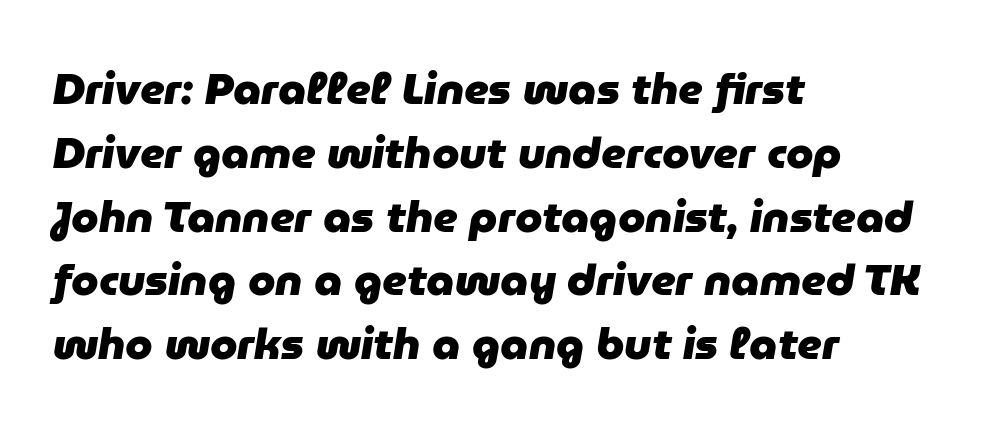
The image shows 44 px heavy type, italic (leaning right); set left-aligned, normal line spacing (1.45x), normal letter spacing, not underlined; low stroke contrast and a medium x-height.
